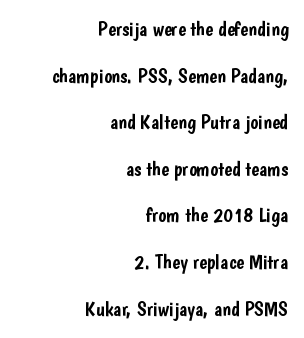
{"italic": "no", "underline": "no", "align": "right", "line_spacing": "loose", "line_spacing_ratio": 2.22, "letter_spacing": "normal", "letter_spacing_em": 0.0, "glyph_px": 21}
